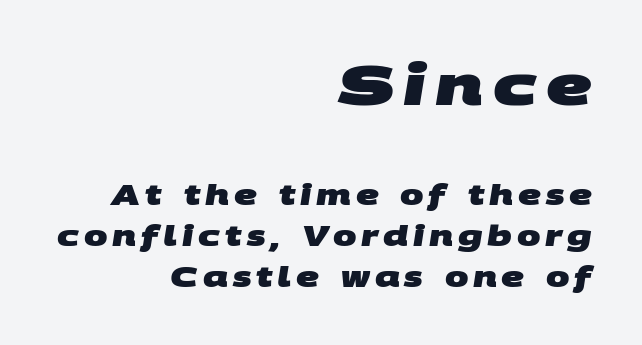
{"serif": "no", "bold": "yes", "weight": "heavy", "width": "wide", "stroke_contrast": "medium", "x_height": "large", "monospaced": "no", "underline": "no", "align": "right", "line_spacing": "normal", "line_spacing_ratio": 1.47, "larger_block": "first", "size_ratio": 2.0, "glyph_px": 56}
